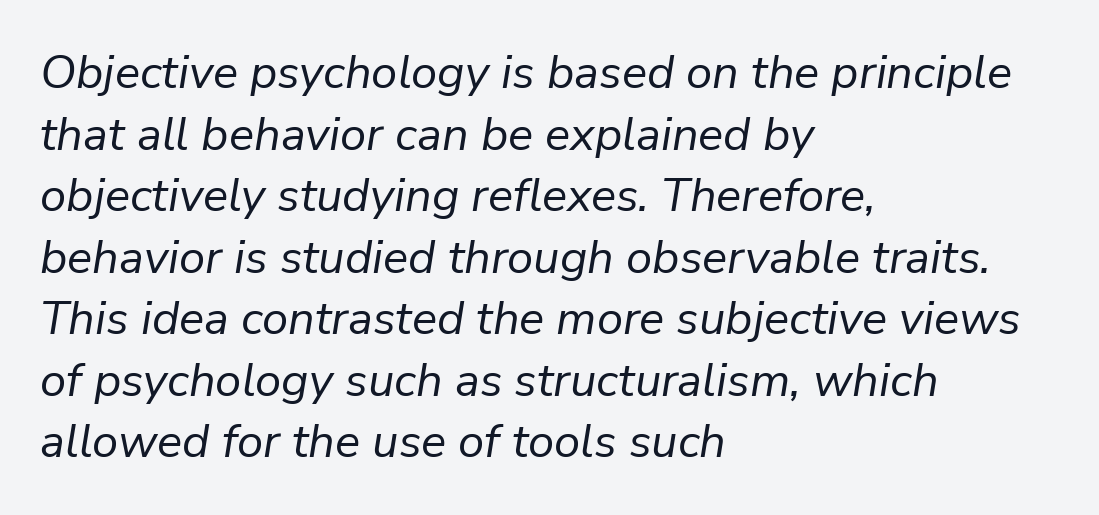
{"italic": "yes", "lean": "right", "slant_degrees": 9, "bold": "no", "weight": "regular", "width": "normal", "stroke_contrast": "low", "x_height": "medium", "monospaced": "no", "underline": "no", "align": "left", "line_spacing": "normal", "line_spacing_ratio": 1.31, "letter_spacing": "normal", "letter_spacing_em": 0.0, "glyph_px": 47}
